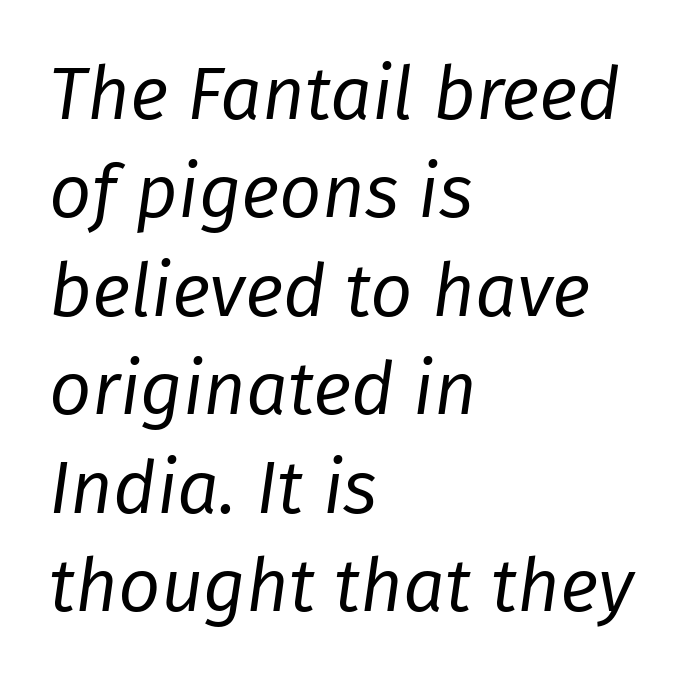
The image shows 74 px regular-weight type, italic (leaning right); set left-aligned, normal line spacing (1.33x), normal letter spacing, not underlined; low stroke contrast and a medium x-height.
